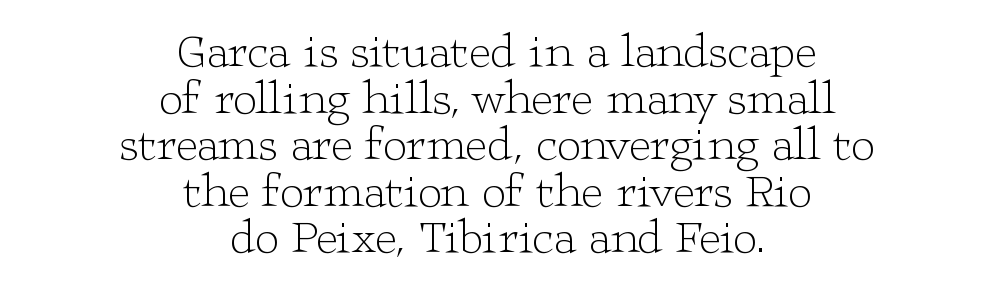
{"serif": "yes", "italic": "no", "bold": "no", "weight": "light", "width": "wide", "stroke_contrast": "low", "x_height": "medium", "monospaced": "no", "underline": "no", "align": "center", "line_spacing": "tight", "line_spacing_ratio": 0.99, "letter_spacing": "normal", "letter_spacing_em": 0.0, "glyph_px": 47}
